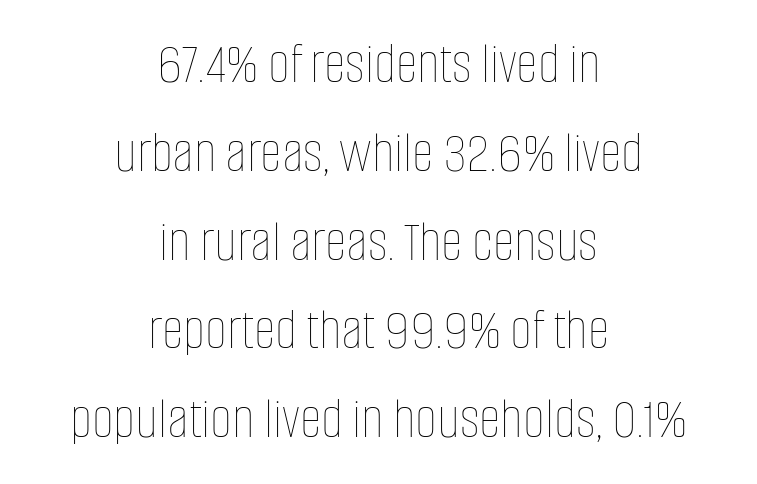
{"italic": "no", "bold": "no", "weight": "thin", "width": "condensed", "stroke_contrast": "low", "x_height": "large", "monospaced": "no", "underline": "no", "align": "center", "line_spacing": "normal", "line_spacing_ratio": 1.48, "letter_spacing": "normal", "letter_spacing_em": 0.0, "glyph_px": 60}
